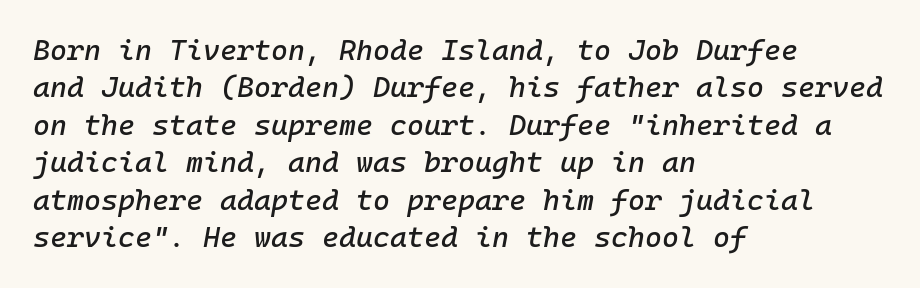
The image shows 29 px text type, italic (leaning right), monospaced; set left-aligned, normal line spacing (1.29x), normal letter spacing, not underlined; low stroke contrast and a medium x-height.
